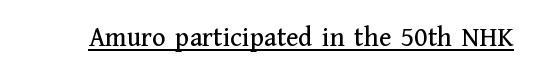
{"serif": "yes", "italic": "no", "width": "normal", "stroke_contrast": "medium", "x_height": "medium", "monospaced": "no", "underline": "yes", "letter_spacing": "normal", "letter_spacing_em": 0.0, "glyph_px": 28}
